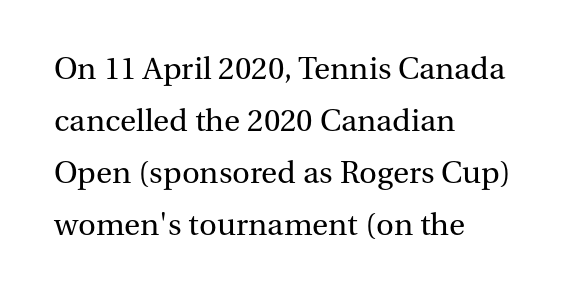
This is serif lettering, the kind often seen in printed books. The face used here is proportionally spaced, like ordinary book or web type. Layout note: lines flush left. Does extra space separate the letters? No, they use regular spacing.
